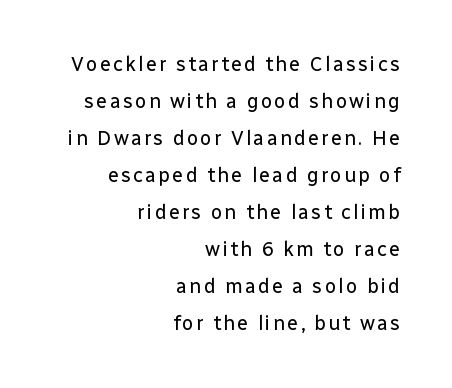
{"italic": "no", "bold": "no", "underline": "no", "align": "right", "line_spacing_ratio": 1.85, "glyph_px": 20}
